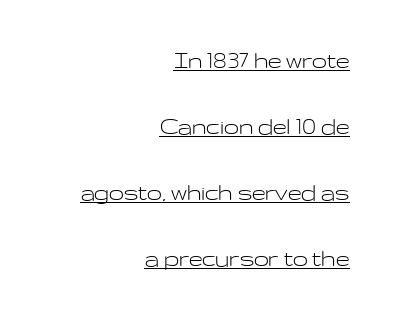
Italic: no, the glyphs are upright roman. How are the letters spaced? Ordinarily, with no added tracking. Unbolded letterforms with no extra heft. Reading down the column, the eye jumps a long way to each next line.
